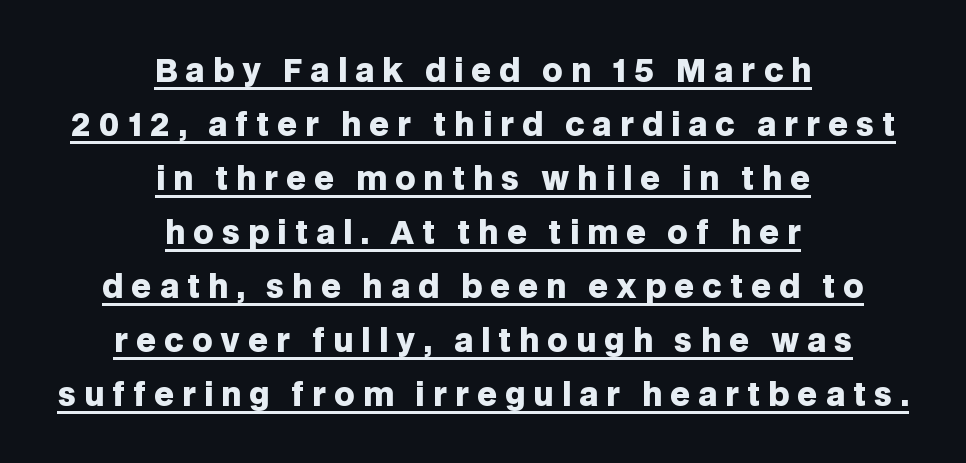
In terms of weight, the rendering is a true, heavy bold. Notice how a bar underscores the lettering throughout. Tracking here is generous; glyphs stand well apart from one another. Looks like regular typesetting: each glyph gets only the width it needs.
